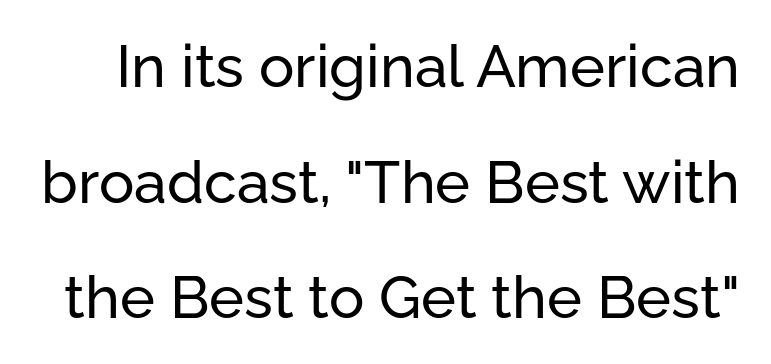
You can tell it's not italic because the verticals are truly vertical. The letters sit at their default tracking, neither squeezed nor spread. Here the designer chose a conventional face with non-uniform glyph widths. Descender tails drop into unmarked territory.
